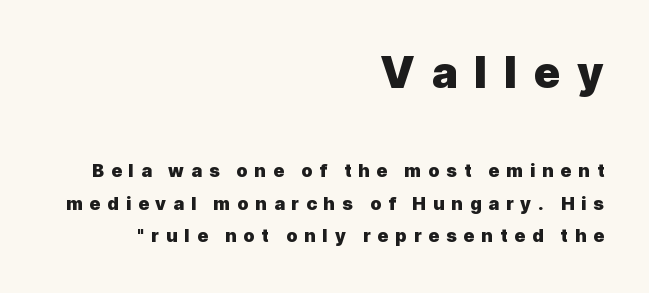
Q: Is the text bold? A: Yes.
Q: Is the text italic (slanted)? A: No, it is upright.
Q: Is the typeface a serif or a sans-serif typeface? A: Sans-serif.
Q: Is the text underlined? A: No.
Q: How is the paragraph aligned? A: Right-aligned.
Q: Is the spacing between letters normal or unusually wide? A: Unusually wide.
Q: Which block of text is set in a larger size, the first (top) or the second (bottom)? A: The first (top) one.
Q: Width (condensed, normal, or wide)? A: Normal.
Q: x-height? A: Medium.
Q: Monospaced? A: No.
